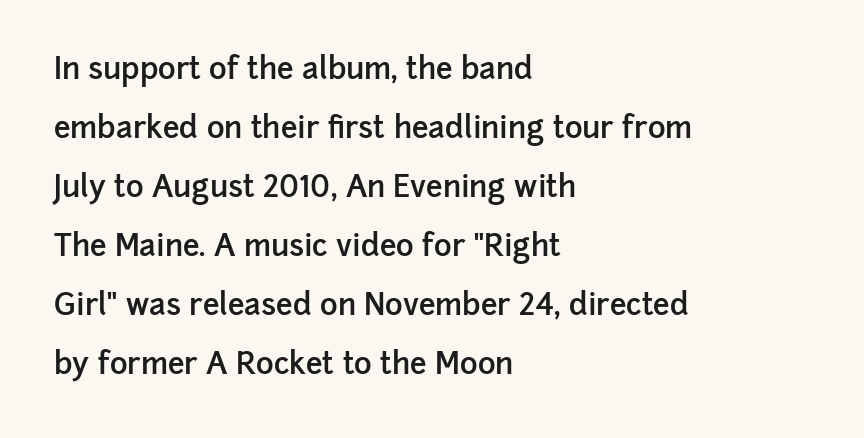
The image shows 30 px semibold sans-serif type, upright; set left-aligned, loose line spacing (1.97x), normal letter spacing, not underlined; low stroke contrast and a medium x-height.
